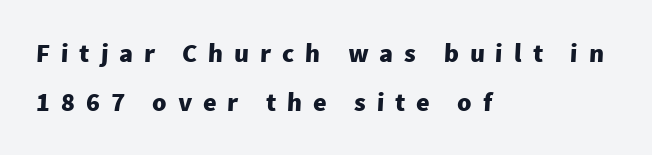
{"bold": "yes", "underline": "no", "align": "left", "line_spacing_ratio": 1.87, "letter_spacing": "wide", "letter_spacing_em": 0.42, "glyph_px": 26}
